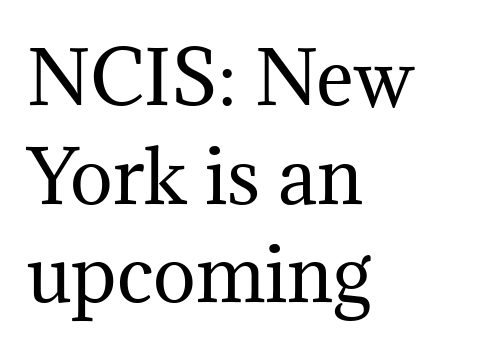
Q: Is the text bold? A: No.
Q: Is the text italic (slanted)? A: No, it is upright.
Q: Is the typeface a serif or a sans-serif typeface? A: Serif.
Q: Is the text underlined? A: No.
Q: How is the paragraph aligned? A: Left-aligned.
Q: Is the spacing between letters normal or unusually wide? A: Normal.
Q: Is the spacing between lines tight, normal or loose? A: Normal.
Q: Width (condensed, normal, or wide)? A: Normal.
Q: Stroke contrast? A: Medium.
Q: x-height? A: Medium.
Q: Monospaced? A: No.
